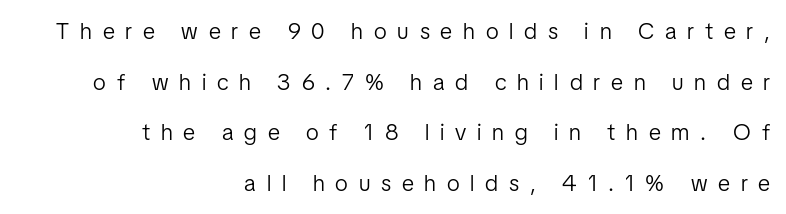
Q: Is the text bold? A: No.
Q: Is the text italic (slanted)? A: No, it is upright.
Q: Is the text underlined? A: No.
Q: How is the paragraph aligned? A: Right-aligned.
Q: Is the spacing between letters normal or unusually wide? A: Unusually wide.
Q: Is the spacing between lines tight, normal or loose? A: Loose.
